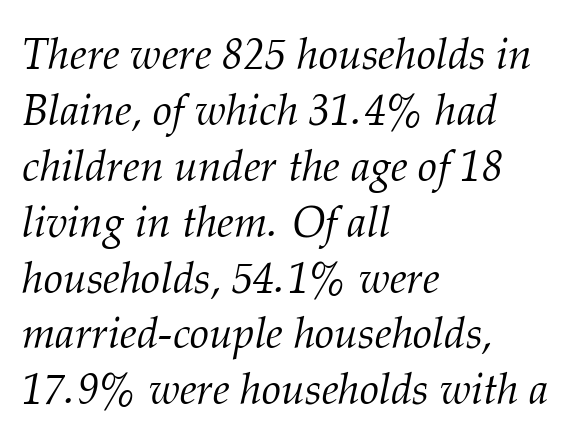
Q: Is the text bold? A: No.
Q: Is the text italic (slanted)? A: Yes, it leans right by about 12 degrees.
Q: Is the typeface a serif or a sans-serif typeface? A: Serif.
Q: Is the text underlined? A: No.
Q: How is the paragraph aligned? A: Left-aligned.
Q: Is the spacing between letters normal or unusually wide? A: Normal.
Q: Is the spacing between lines tight, normal or loose? A: Normal.
Q: Width (condensed, normal, or wide)? A: Normal.
Q: Stroke contrast? A: Medium.
Q: x-height? A: Medium.
Q: Monospaced? A: No.
